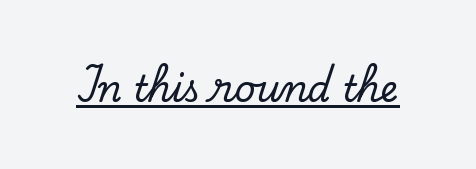
Q: Is the text italic (slanted)? A: Yes.
Q: Is the typeface a serif or a sans-serif typeface? A: Serif.
Q: Is the text underlined? A: Yes.
Q: Is the spacing between letters normal or unusually wide? A: Normal.
Q: Width (condensed, normal, or wide)? A: Normal.
Q: Stroke contrast? A: Low.
Q: x-height? A: Small.
Q: Monospaced? A: No.
